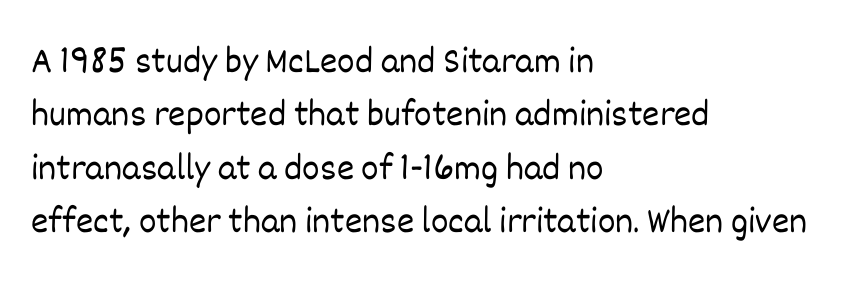
{"italic": "no", "bold": "no", "weight": "light", "width": "normal", "stroke_contrast": "low", "x_height": "large", "monospaced": "no", "underline": "no", "align": "left", "line_spacing": "normal", "line_spacing_ratio": 1.44, "letter_spacing": "normal", "letter_spacing_em": 0.0, "glyph_px": 37}
